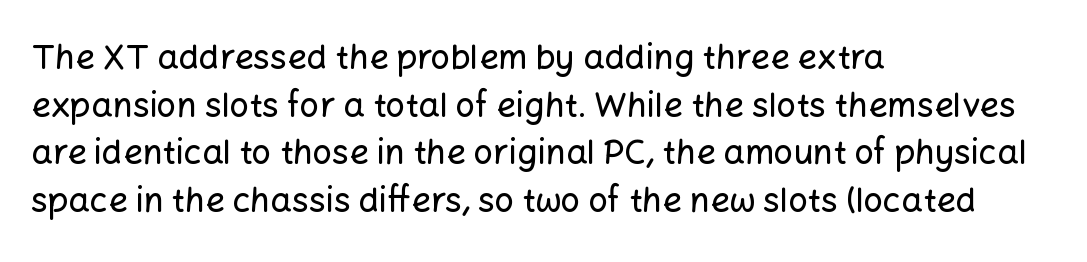
How would I describe the line gaps? Plain and ordinary. Think of a printed novel: that variable character pitch is what you see here. Does the type have serifs? No, each stem ends abruptly. Nobody drew a line under any word here.
